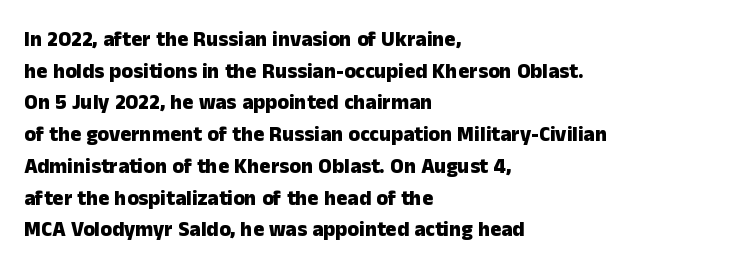
The image shows 21 px bold type, upright; set left-aligned, normal line spacing (1.51x), normal letter spacing, not underlined.
